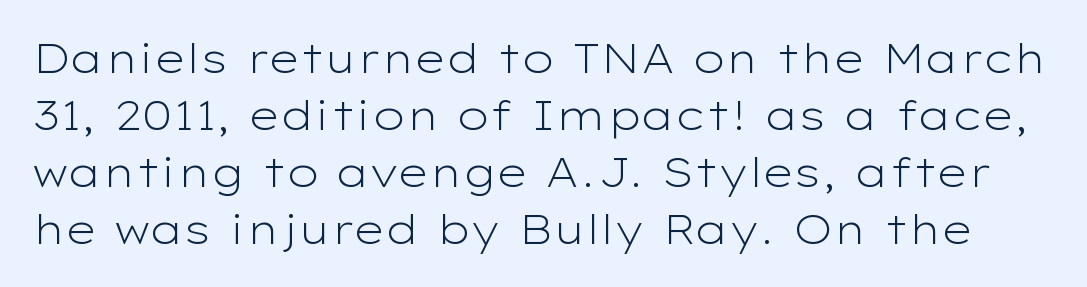
The image shows 41 px light, wide sans-serif type, upright; set normal line spacing (1.39x), normal letter spacing, not underlined; low stroke contrast and a medium x-height.
